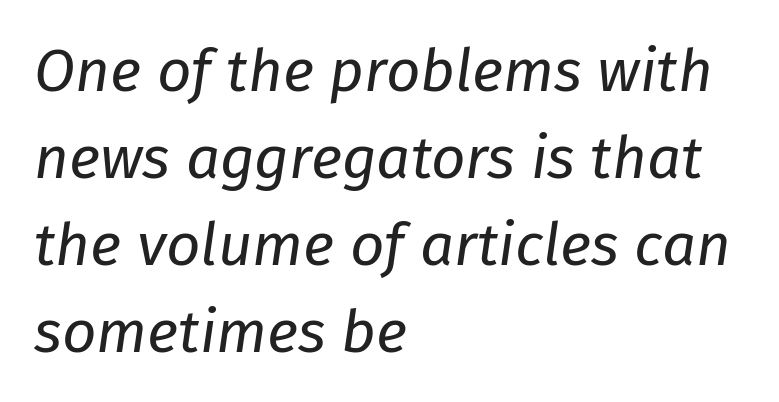
{"italic": "yes", "lean": "right", "slant_degrees": 8, "bold": "no", "weight": "regular", "width": "normal", "stroke_contrast": "low", "x_height": "medium", "monospaced": "no", "underline": "no", "align": "left", "line_spacing": "normal", "line_spacing_ratio": 1.45, "letter_spacing": "normal", "letter_spacing_em": 0.0, "glyph_px": 60}
